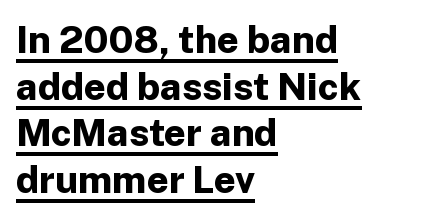
The image shows 38 px bold sans-serif type, upright; set left-aligned, line spacing 1.23x, normal letter spacing, underlined; low stroke contrast and a medium x-height.
